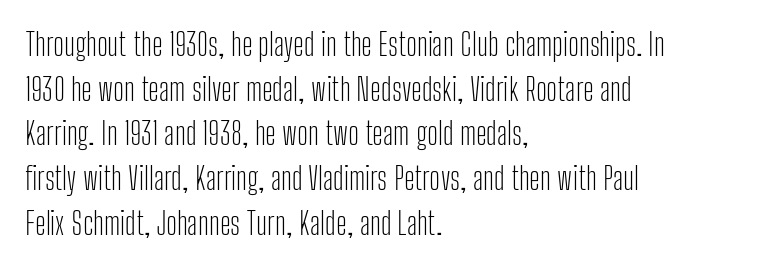
{"serif": "no", "italic": "no", "bold": "no", "weight": "light", "width": "condensed", "stroke_contrast": "low", "x_height": "medium", "monospaced": "no", "underline": "no", "align": "left", "line_spacing": "normal", "line_spacing_ratio": 1.44, "letter_spacing": "normal", "letter_spacing_em": 0.0, "glyph_px": 31}
